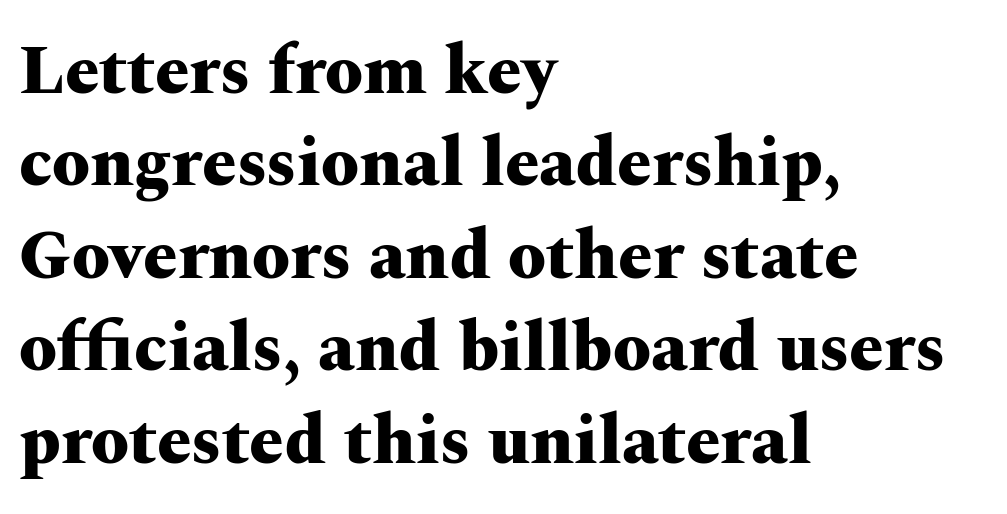
Upright lettering throughout. Rows of type keep a routine distance in the vertical direction. Think of a printed novel: that variable character pitch is what you see here. Check the space under the baseline: it is left empty. These lines are set flush left with a ragged right edge.
